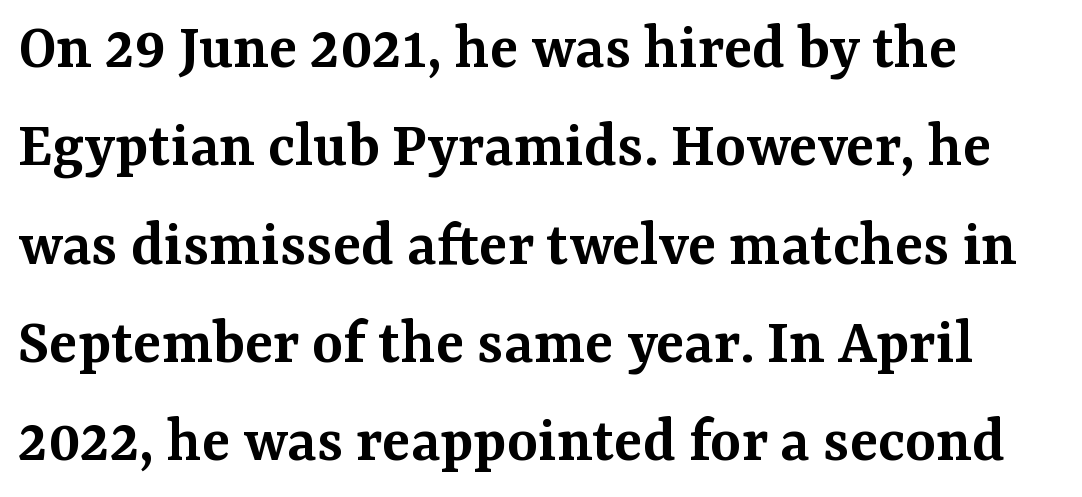
Compared with an ordinary text face, these strokes are moderately heavier — a semibold. Old-style or modern, the face here clearly has serifs. The passage shown is not underscored anywhere. Varying glyph widths throughout — classic text-font behaviour.
